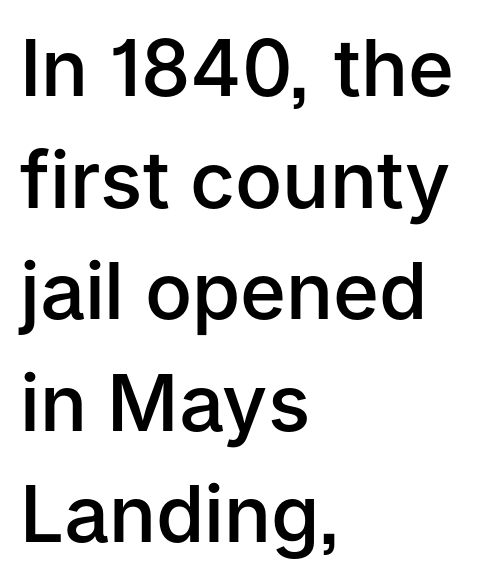
The image shows 78 px semibold sans-serif type, upright; set left-aligned, normal line spacing (1.43x), normal letter spacing, not underlined; low stroke contrast and a medium x-height.
